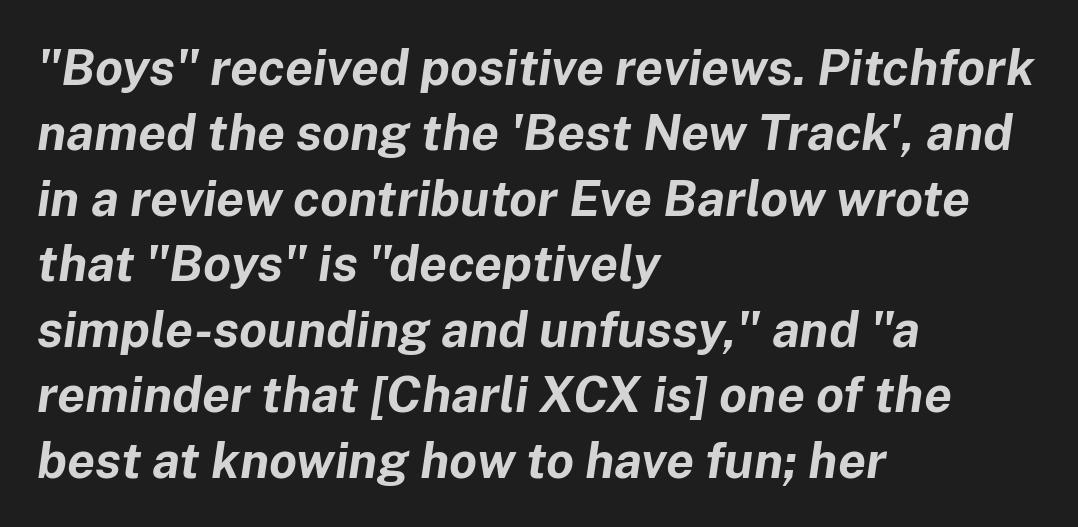
Q: Is the text bold? A: Yes.
Q: Is the text italic (slanted)? A: Yes, it leans right by about 8 degrees.
Q: Is the text underlined? A: No.
Q: How is the paragraph aligned? A: Left-aligned.
Q: Is the spacing between letters normal or unusually wide? A: Normal.
Q: Is the spacing between lines tight, normal or loose? A: Normal.
Q: Width (condensed, normal, or wide)? A: Normal.
Q: Stroke contrast? A: Low.
Q: x-height? A: Medium.
Q: Monospaced? A: No.
